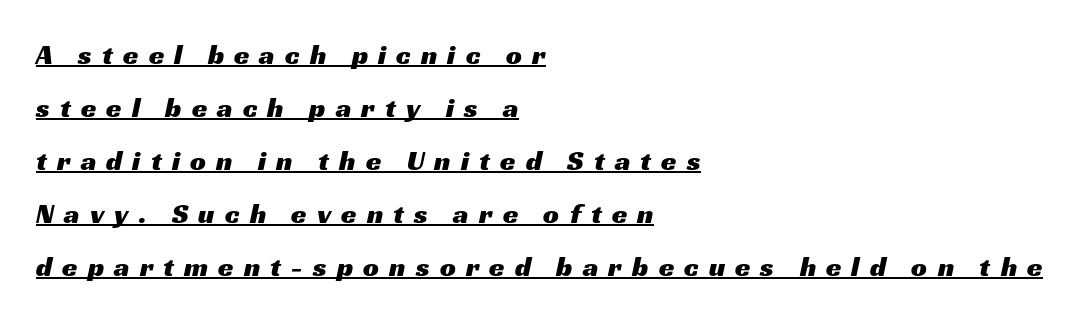
{"serif": "no", "width": "wide", "stroke_contrast": "medium", "x_height": "medium", "monospaced": "no", "underline": "yes", "align": "left", "line_spacing_ratio": 1.89, "letter_spacing": "wide", "letter_spacing_em": 0.36, "glyph_px": 28}
